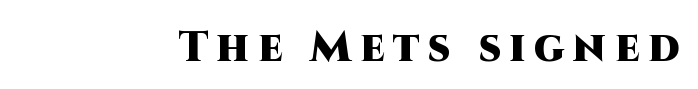
Spacing between characters has been opened up far beyond the box default. Letters rest on an invisible, unmarked baseline. The face used here is proportionally spaced, like ordinary book or web type. A sans-serif font was chosen for this passage. Set as a true bold cut, around the 700 mark.
